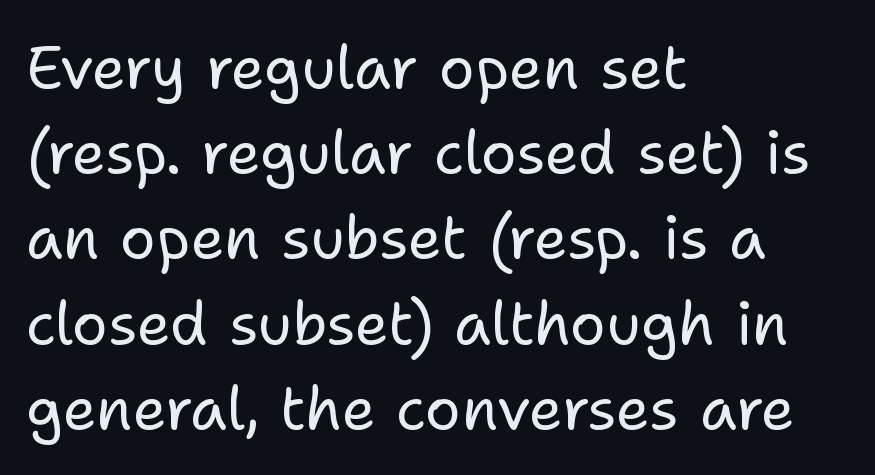
{"serif": "no", "italic": "no", "bold": "no", "weight": "regular", "width": "normal", "stroke_contrast": "low", "x_height": "medium", "monospaced": "no", "underline": "no", "align": "left", "line_spacing": "normal", "line_spacing_ratio": 1.42, "letter_spacing": "normal", "letter_spacing_em": 0.0, "glyph_px": 60}
